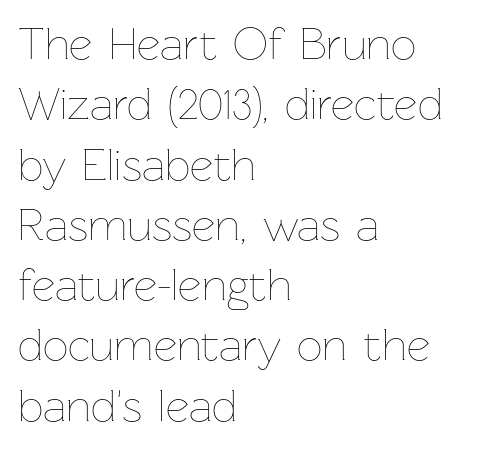
{"italic": "no", "bold": "no", "weight": "thin", "width": "normal", "stroke_contrast": "low", "x_height": "medium", "monospaced": "no", "underline": "no", "align": "left", "line_spacing": "normal", "line_spacing_ratio": 1.34, "letter_spacing": "normal", "letter_spacing_em": 0.0, "glyph_px": 45}
